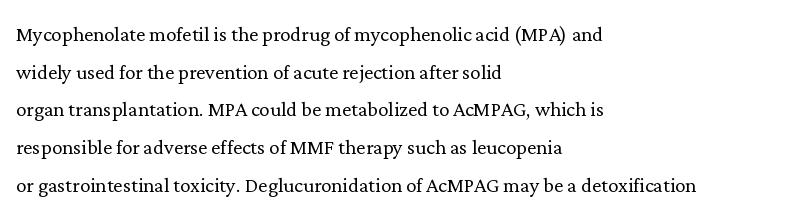
{"italic": "no", "bold": "no", "underline": "no", "align": "left", "line_spacing": "normal", "line_spacing_ratio": 1.45, "letter_spacing": "normal", "letter_spacing_em": 0.0, "glyph_px": 26}
